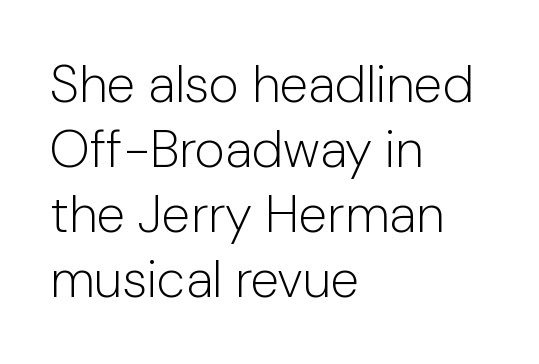
Q: Is the text bold? A: No.
Q: Is the text italic (slanted)? A: No, it is upright.
Q: Is the typeface a serif or a sans-serif typeface? A: Sans-serif.
Q: Is the text underlined? A: No.
Q: How is the paragraph aligned? A: Left-aligned.
Q: Is the spacing between letters normal or unusually wide? A: Normal.
Q: Is the spacing between lines tight, normal or loose? A: Normal.
Q: Width (condensed, normal, or wide)? A: Normal.
Q: Stroke contrast? A: Low.
Q: x-height? A: Medium.
Q: Monospaced? A: No.
